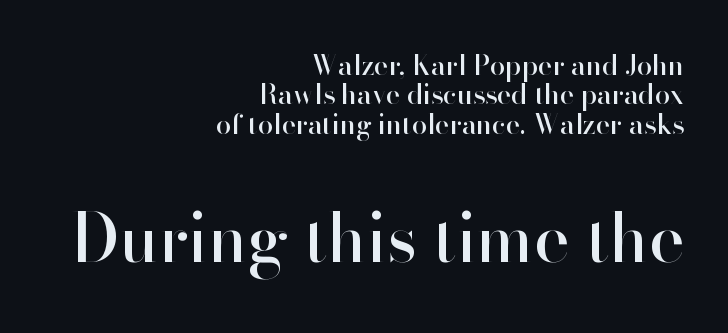
Does the lettering tilt? It doesn't — this is upright. Regarding leading, the lines here are crowded together. Honestly, the letter spacing is just normal — you wouldn't notice it. The composition opens small and finishes big. Type style note: lacks serifs.
